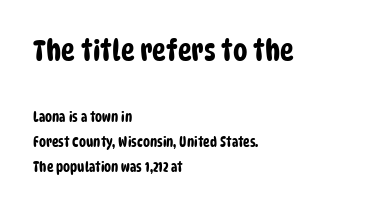
Q: Is the typeface a serif or a sans-serif typeface? A: Sans-serif.
Q: Is the text underlined? A: No.
Q: How is the paragraph aligned? A: Left-aligned.
Q: Is the spacing between letters normal or unusually wide? A: Normal.
Q: Which block of text is set in a larger size, the first (top) or the second (bottom)? A: The first (top) one.
Q: Width (condensed, normal, or wide)? A: Condensed.
Q: Stroke contrast? A: Low.
Q: x-height? A: Large.
Q: Monospaced? A: No.
